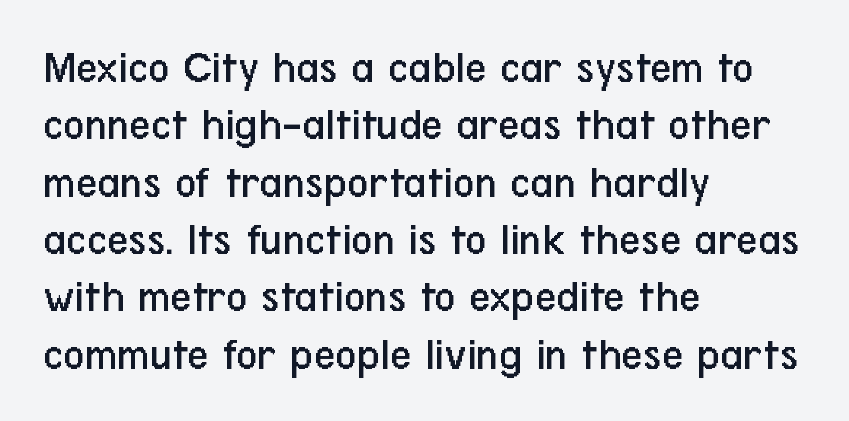
The image shows 47 px regular-weight, condensed sans-serif type, upright; set left-aligned, line spacing 1.22x, normal letter spacing, not underlined; low stroke contrast and a medium x-height.
